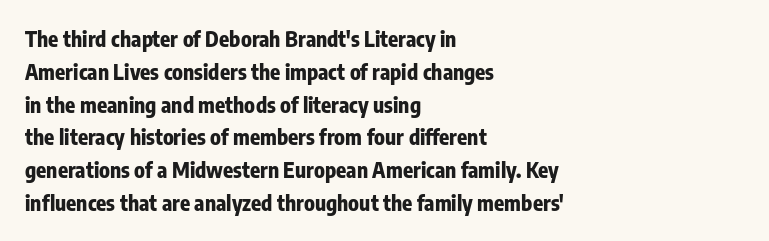
{"italic": "no", "bold": "yes", "underline": "no", "align": "left", "line_spacing": "normal", "line_spacing_ratio": 1.56, "letter_spacing": "normal", "letter_spacing_em": 0.0, "glyph_px": 21}
